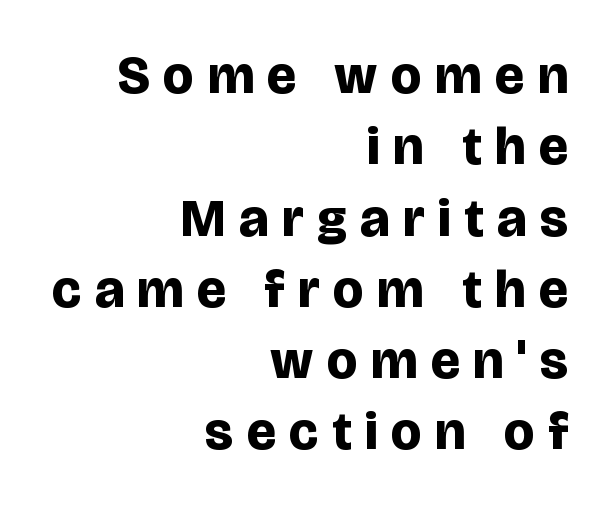
The image shows 54 px bold sans-serif type, upright; set right-aligned, normal line spacing (1.32x), unusually wide letter spacing (+0.25 em), not underlined; low stroke contrast and a large x-height.
